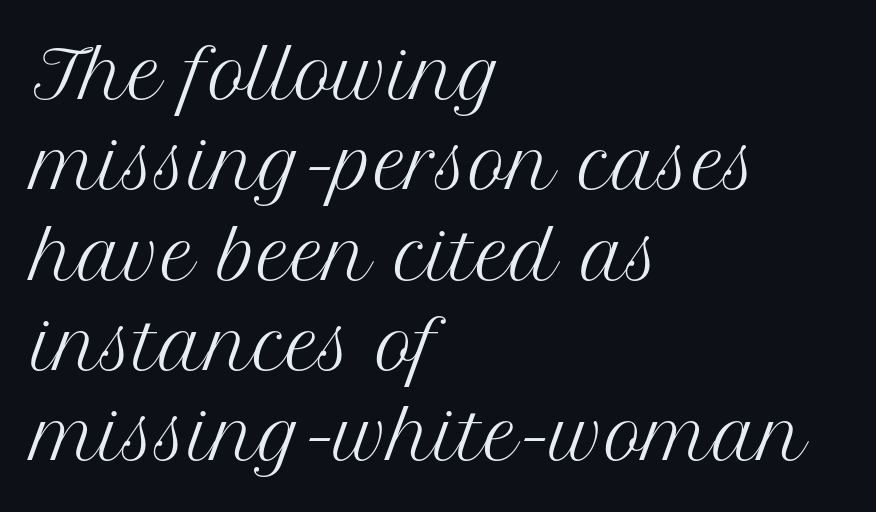
Q: Is the text bold? A: No.
Q: Is the text italic (slanted)? A: Yes.
Q: Is the typeface a serif or a sans-serif typeface? A: Serif.
Q: Is the text underlined? A: No.
Q: How is the paragraph aligned? A: Left-aligned.
Q: Is the spacing between letters normal or unusually wide? A: Normal.
Q: Is the spacing between lines tight, normal or loose? A: Normal.
Q: Width (condensed, normal, or wide)? A: Normal.
Q: Stroke contrast? A: Medium.
Q: x-height? A: Medium.
Q: Monospaced? A: No.
